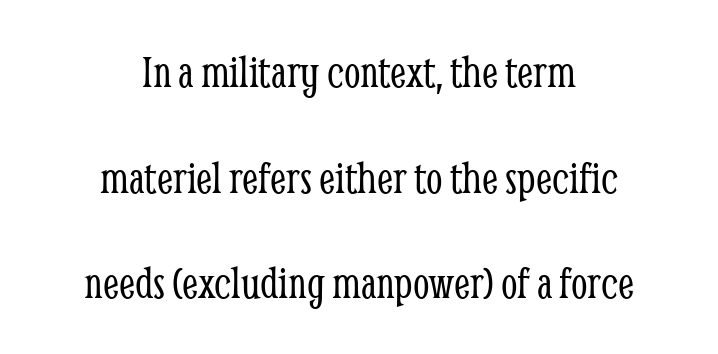
The rendering keeps characters at their native spacing. This block would shrink considerably if given ordinary leading; it's expanded now. Descenders are the only things crossing below the line. Stroke terminals: seriffed. This sample uses an upright cut, with every glyph sitting square on the baseline. Line starts and ends both wander, symmetrically.
